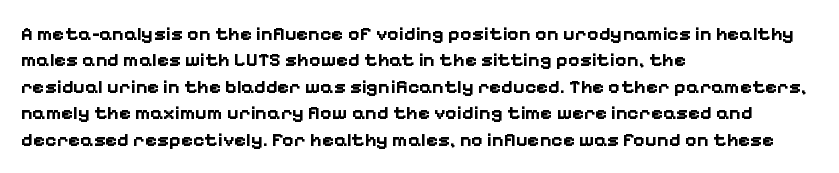
The image shows 20 px bold type, upright; set left-aligned, normal line spacing (1.32x), normal letter spacing, not underlined.
